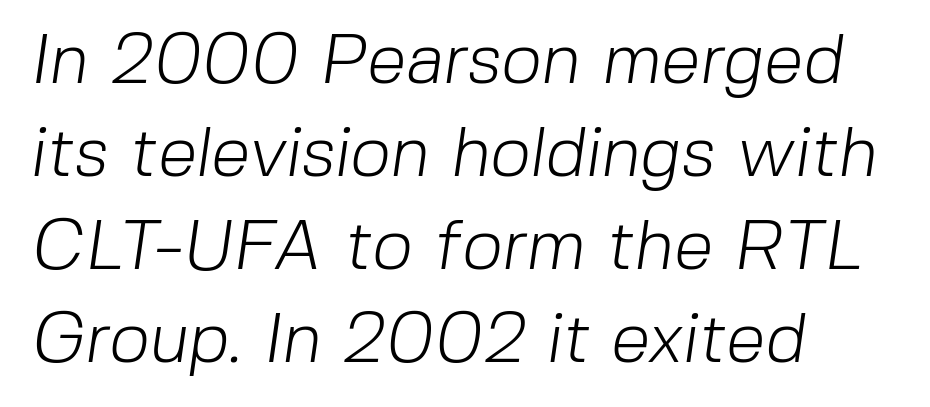
Note the varied advance widths — an 'i' is clearly narrower than an 'm'. These lines are set flush left with a ragged right edge. These glyphs show unthickened strokes, regular width or finer. What's the leading like? Ordinary, nothing unusual. Has an underline been added? It has not. These lines keep a tight, regular rhythm from letter to letter.
